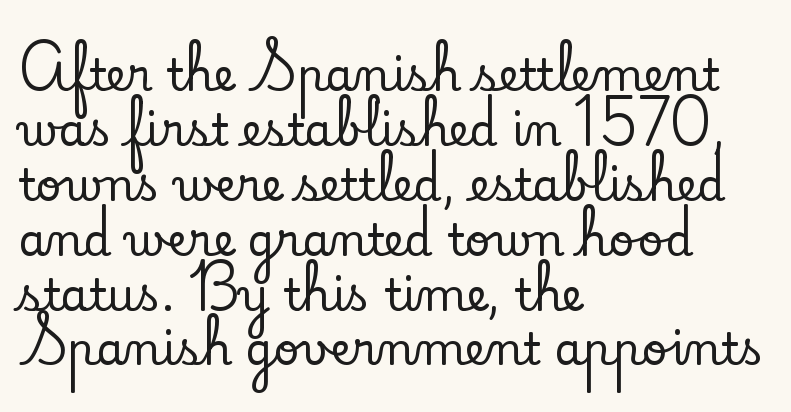
Q: Is the text italic (slanted)? A: No, it is upright.
Q: Is the typeface a serif or a sans-serif typeface? A: Serif.
Q: Is the text underlined? A: No.
Q: How is the paragraph aligned? A: Left-aligned.
Q: Is the spacing between letters normal or unusually wide? A: Normal.
Q: Width (condensed, normal, or wide)? A: Normal.
Q: Stroke contrast? A: Low.
Q: x-height? A: Small.
Q: Monospaced? A: No.
